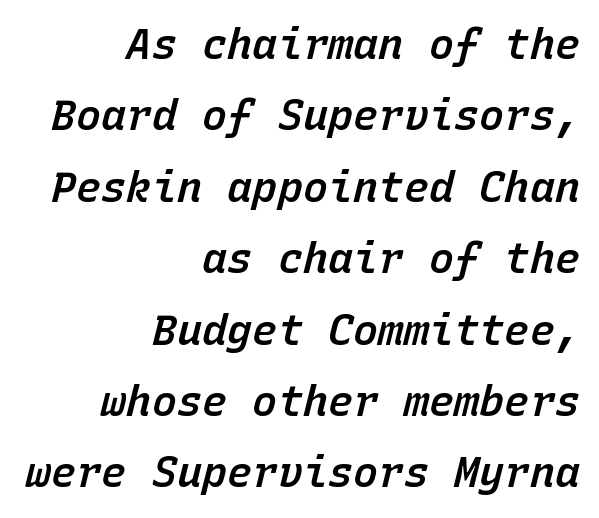
The image shows 42 px semibold type, italic (leaning right), monospaced; set right-aligned, normal line spacing (1.7x), normal letter spacing, not underlined; low stroke contrast and a medium x-height.
